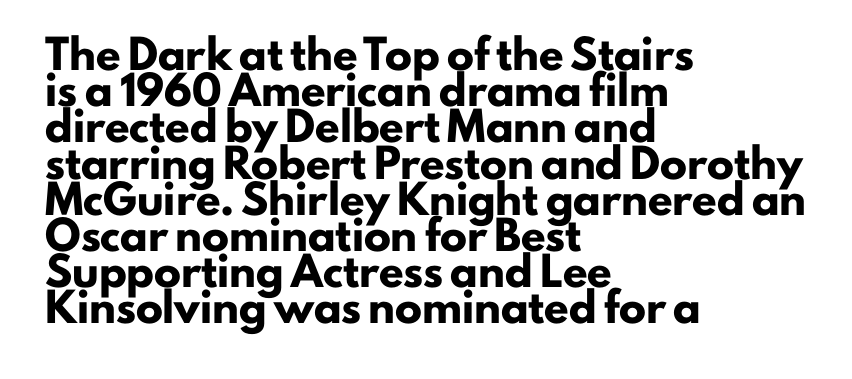
The image shows 27 px bold type, upright; set left-aligned, normal line spacing (1.34x), normal letter spacing, not underlined.
